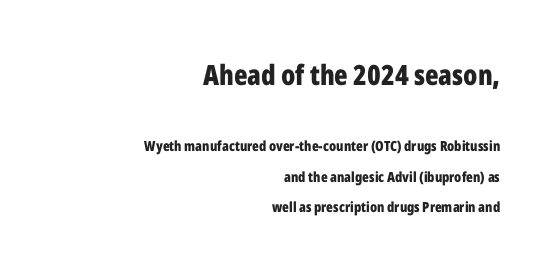
The image shows 28 px bold, condensed sans-serif type, upright; set right-aligned, loose line spacing (2.18x), normal letter spacing, not underlined; the first (top) block is 2.0x larger; low stroke contrast and a medium x-height.
